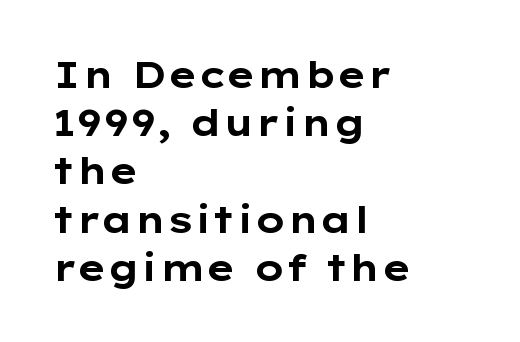
Tracking here is standard; glyphs follow each other at the usual distance. The rendering shows plain stroke endings on the letterforms — a sans-serif design. Honestly, there is no underline to notice here at all. Casual observation: everything's shoved over to the left. The rendering uses a moderate line-height, typical for paragraphs.
